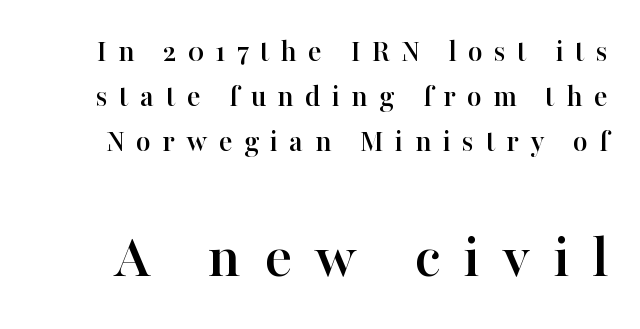
{"serif": "yes", "italic": "no", "width": "normal", "stroke_contrast": "high", "x_height": "medium", "monospaced": "no", "underline": "no", "line_spacing": "normal", "line_spacing_ratio": 1.41, "letter_spacing": "wide", "letter_spacing_em": 0.35, "larger_block": "second", "size_ratio": 2.0, "glyph_px": 64}
